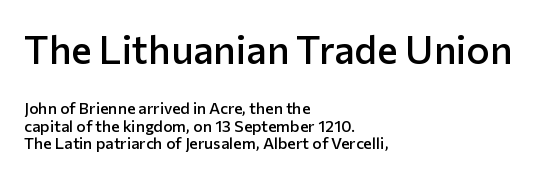
Q: Is the text bold? A: Semi-bold.
Q: Is the text italic (slanted)? A: No, it is upright.
Q: Is the typeface a serif or a sans-serif typeface? A: Sans-serif.
Q: Is the text underlined? A: No.
Q: How is the paragraph aligned? A: Left-aligned.
Q: Is the spacing between letters normal or unusually wide? A: Normal.
Q: Is the spacing between lines tight, normal or loose? A: Tight.
Q: Which block of text is set in a larger size, the first (top) or the second (bottom)? A: The first (top) one.
Q: Width (condensed, normal, or wide)? A: Normal.
Q: Stroke contrast? A: Low.
Q: x-height? A: Medium.
Q: Monospaced? A: No.
